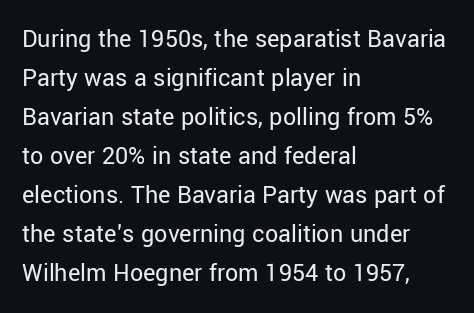
{"italic": "no", "bold": "no", "underline": "no", "align": "left", "line_spacing": "normal", "line_spacing_ratio": 1.5, "letter_spacing": "normal", "letter_spacing_em": 0.0, "glyph_px": 26}
